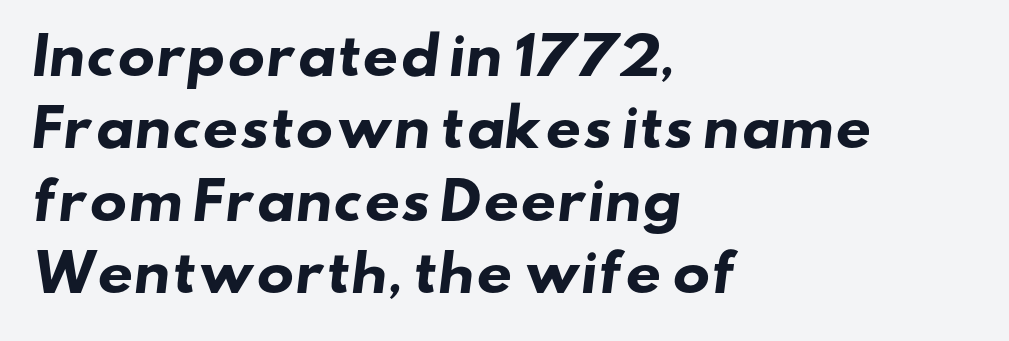
Observe the absence of serifs on each vertical stroke in this sample. Has an underline been added? It has not. Layout note: lines flush left. Each new line begins a customary step beneath the previous one. Here the designer chose a conventional face with non-uniform glyph widths.
